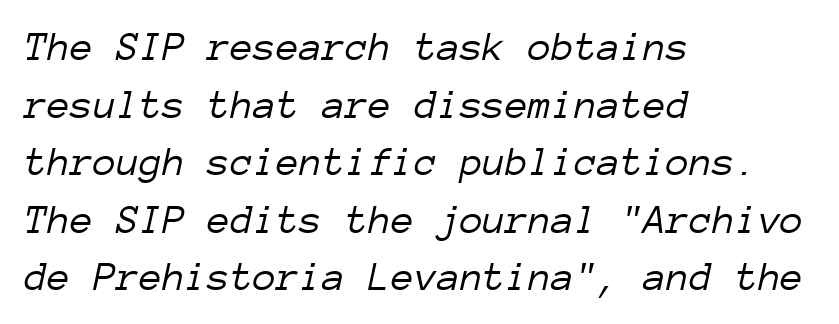
{"italic": "yes", "lean": "right", "slant_degrees": 12, "bold": "no", "weight": "light", "width": "normal", "stroke_contrast": "low", "x_height": "medium", "monospaced": "yes", "underline": "no", "align": "left", "line_spacing": "normal", "line_spacing_ratio": 1.37, "letter_spacing": "normal", "letter_spacing_em": 0.0, "glyph_px": 42}
